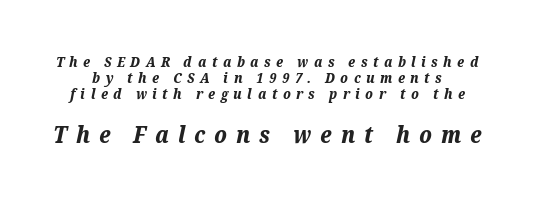
Q: Is the text bold? A: Yes.
Q: Is the text italic (slanted)? A: Yes, it leans right by about 12 degrees.
Q: Is the text underlined? A: No.
Q: Is the spacing between letters normal or unusually wide? A: Unusually wide.
Q: Is the spacing between lines tight, normal or loose? A: Tight.
Q: Which block of text is set in a larger size, the first (top) or the second (bottom)? A: The second (bottom) one.
